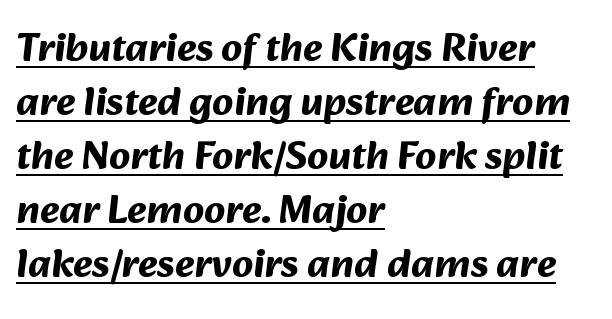
The image shows 41 px bold sans-serif type; set left-aligned, normal line spacing (1.32x), normal letter spacing, underlined; medium stroke contrast and a medium x-height.
